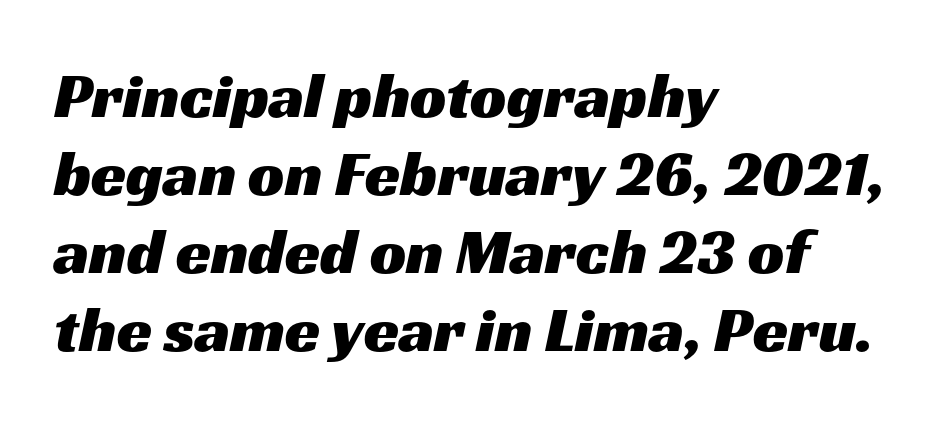
Q: Is the typeface a serif or a sans-serif typeface? A: Sans-serif.
Q: Is the text underlined? A: No.
Q: How is the paragraph aligned? A: Left-aligned.
Q: Is the spacing between letters normal or unusually wide? A: Normal.
Q: Width (condensed, normal, or wide)? A: Wide.
Q: Stroke contrast? A: Medium.
Q: x-height? A: Medium.
Q: Monospaced? A: No.
